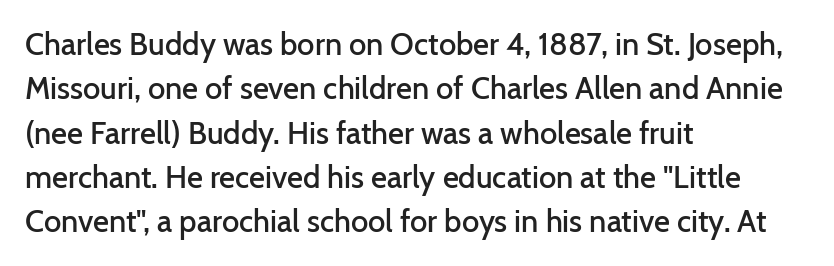
The passage shown is not underscored anywhere. How would I describe the line gaps? Plain and ordinary. These lines keep a tight, regular rhythm from letter to letter. The lettering holds an erect, upright posture throughout. A somewhat darkened texture: the type is semibold rather than bold.
